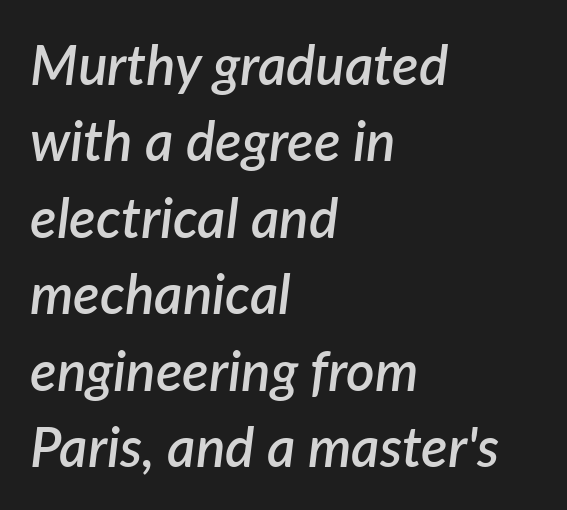
{"italic": "yes", "lean": "right", "slant_degrees": 7, "bold": "semi", "weight": "semibold", "width": "normal", "stroke_contrast": "low", "x_height": "medium", "monospaced": "no", "underline": "no", "align": "left", "line_spacing": "normal", "line_spacing_ratio": 1.39, "letter_spacing": "normal", "letter_spacing_em": 0.0, "glyph_px": 55}
